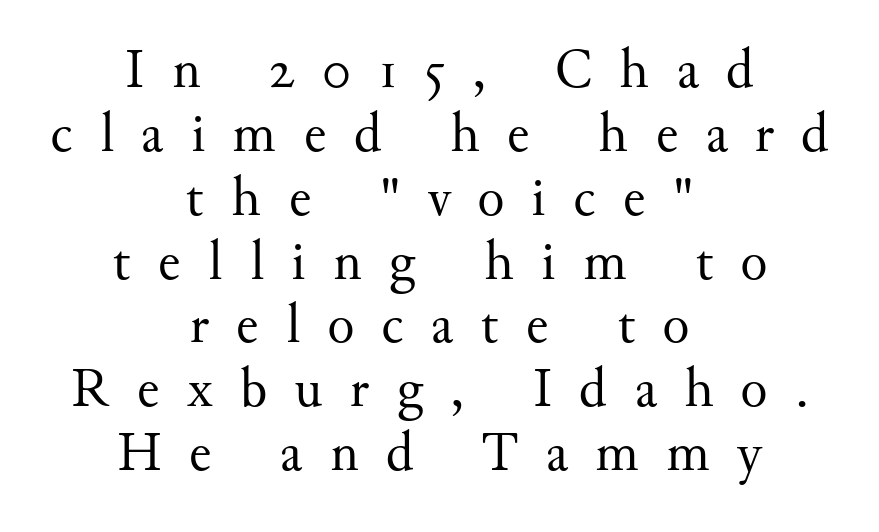
Q: Is the text bold? A: No.
Q: Is the text italic (slanted)? A: No, it is upright.
Q: Is the typeface a serif or a sans-serif typeface? A: Serif.
Q: Is the text underlined? A: No.
Q: How is the paragraph aligned? A: Centered.
Q: Is the spacing between letters normal or unusually wide? A: Unusually wide.
Q: Is the spacing between lines tight, normal or loose? A: Tight.
Q: Width (condensed, normal, or wide)? A: Normal.
Q: Stroke contrast? A: Medium.
Q: x-height? A: Small.
Q: Monospaced? A: No.
